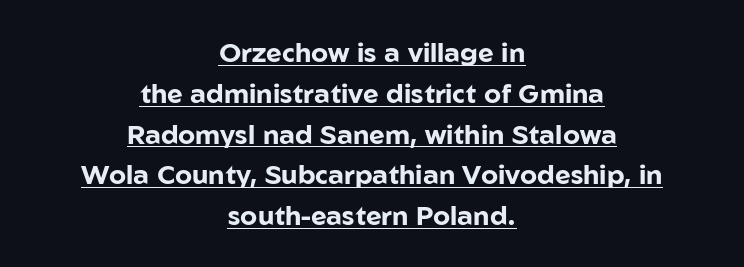
Q: Is the text bold? A: Yes.
Q: Is the text italic (slanted)? A: No, it is upright.
Q: Is the text underlined? A: Yes.
Q: How is the paragraph aligned? A: Centered.
Q: Is the spacing between letters normal or unusually wide? A: Normal.
Q: Is the spacing between lines tight, normal or loose? A: Normal.
